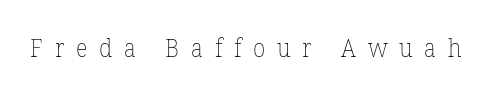
The gaps between neighbouring characters are conspicuously large. These lines were composed using upright roman letters. Weight: not bold — regular or lighter. The passage shown is not underscored anywhere.
